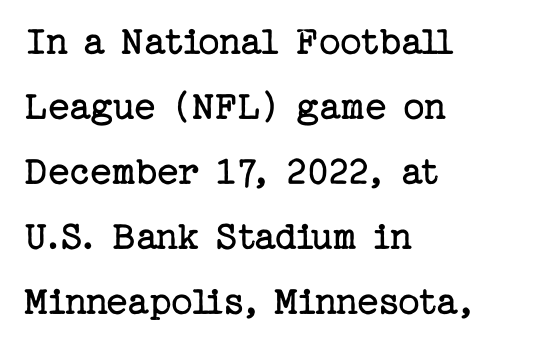
Successive baselines arrive at the customary interval. There is no visible air inserted between adjacent glyphs. One-word summary of the alignment: left. Yep, those are serifs on the letters. Stems here are at most as thick as an everyday book face. Does the lettering tilt? It doesn't — this is upright.
